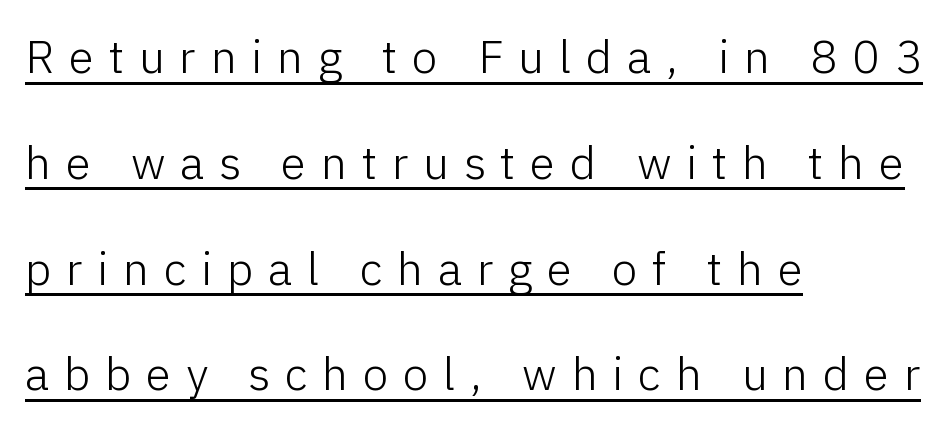
Q: Is the text bold? A: No.
Q: Is the text italic (slanted)? A: No, it is upright.
Q: Is the typeface a serif or a sans-serif typeface? A: Sans-serif.
Q: Is the text underlined? A: Yes.
Q: How is the paragraph aligned? A: Left-aligned.
Q: Is the spacing between letters normal or unusually wide? A: Unusually wide.
Q: Is the spacing between lines tight, normal or loose? A: Loose.
Q: Width (condensed, normal, or wide)? A: Normal.
Q: Stroke contrast? A: Low.
Q: x-height? A: Medium.
Q: Monospaced? A: No.
